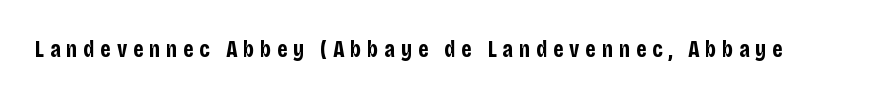
Q: Is the text bold? A: Yes.
Q: Is the text italic (slanted)? A: No, it is upright.
Q: Is the text underlined? A: No.
Q: Is the spacing between letters normal or unusually wide? A: Unusually wide.
